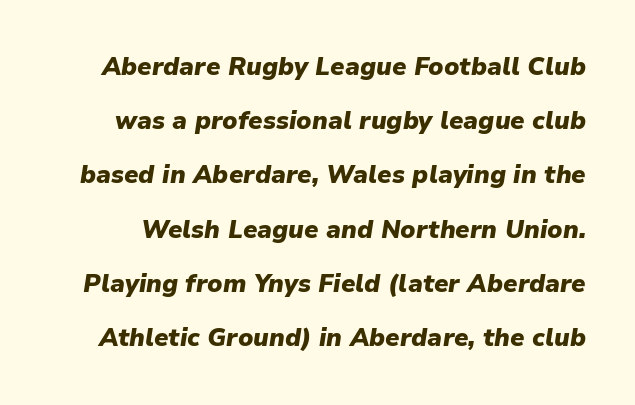
Q: Is the text bold? A: Yes.
Q: Is the text italic (slanted)? A: Yes, it leans right by about 9 degrees.
Q: Is the text underlined? A: No.
Q: Is the spacing between letters normal or unusually wide? A: Normal.
Q: Is the spacing between lines tight, normal or loose? A: Loose.
